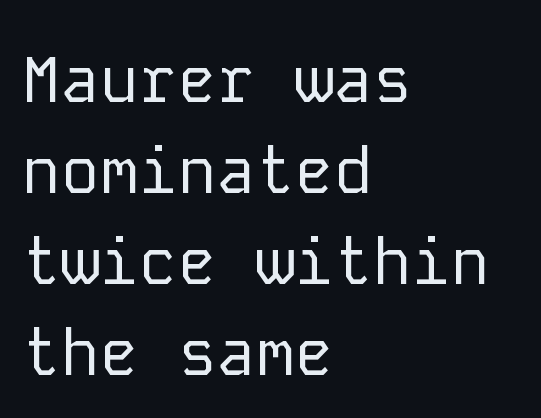
Q: Is the text bold? A: No.
Q: Is the text italic (slanted)? A: No, it is upright.
Q: Is the typeface a serif or a sans-serif typeface? A: Sans-serif.
Q: Is the text underlined? A: No.
Q: How is the paragraph aligned? A: Left-aligned.
Q: Is the spacing between letters normal or unusually wide? A: Normal.
Q: Is the spacing between lines tight, normal or loose? A: Normal.
Q: Width (condensed, normal, or wide)? A: Normal.
Q: Stroke contrast? A: Low.
Q: x-height? A: Medium.
Q: Monospaced? A: Yes.
